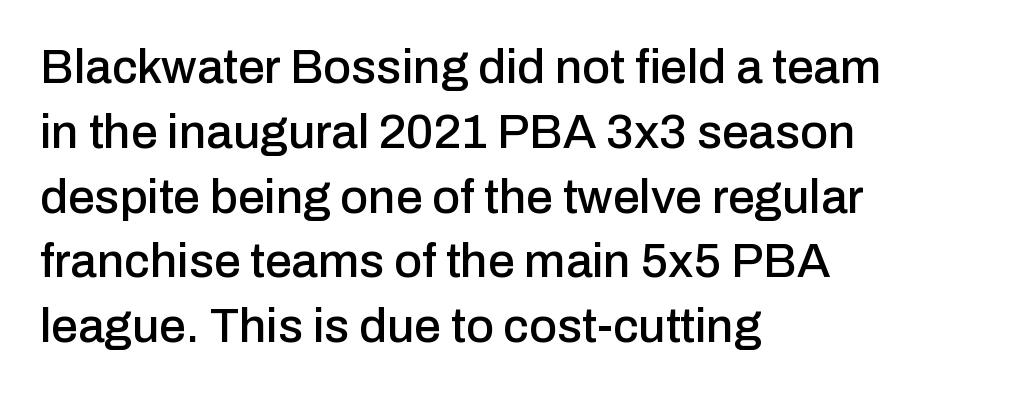
Horizontal alignment here is leftward, the default for most running prose. This is the regular roman posture of the typeface. The type family on display is of the sans-serif kind. Check the space under the baseline: it is left empty.
